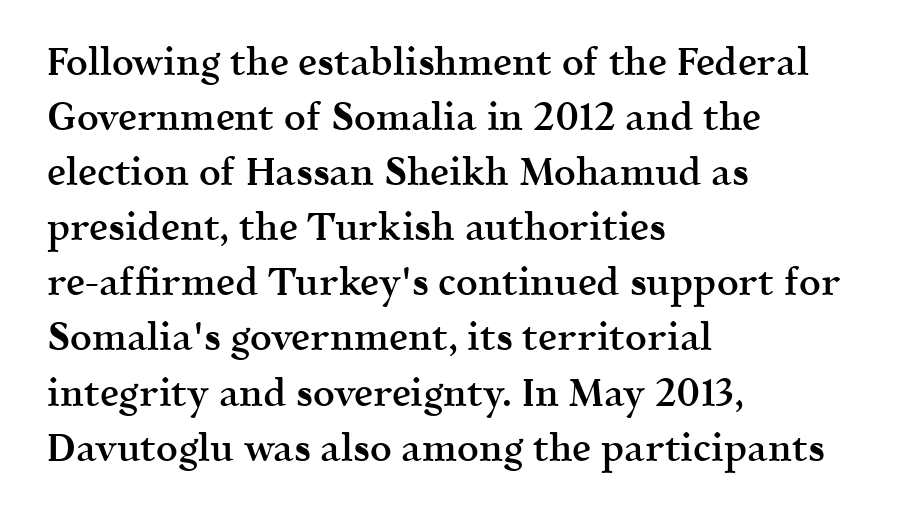
The image shows 38 px semibold serif type, upright; set left-aligned, normal line spacing (1.45x), normal letter spacing, not underlined; a medium x-height.
